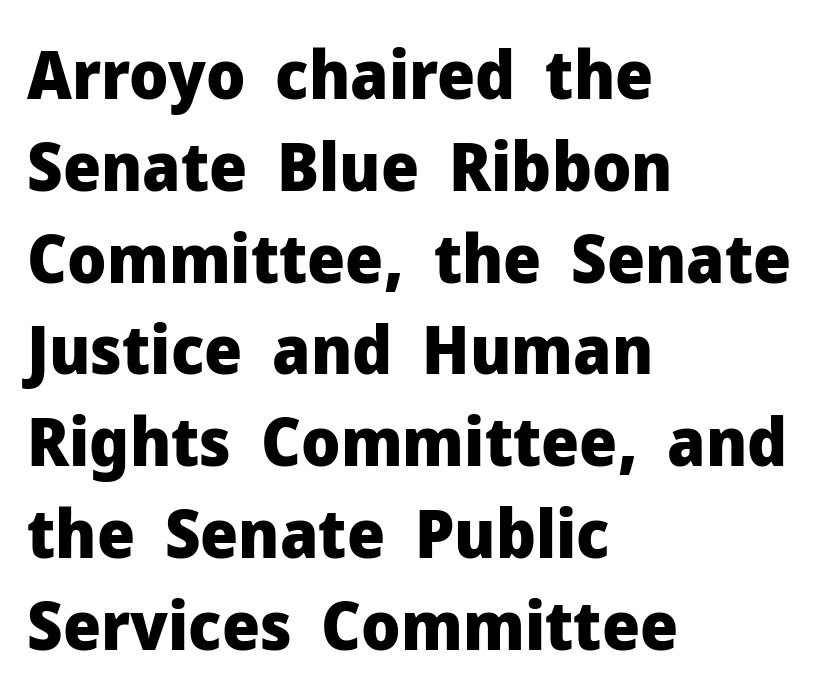
{"serif": "no", "italic": "no", "bold": "yes", "weight": "heavy", "width": "normal", "stroke_contrast": "low", "x_height": "medium", "monospaced": "no", "underline": "no", "align": "left", "line_spacing": "normal", "line_spacing_ratio": 1.37, "letter_spacing": "normal", "letter_spacing_em": 0.0, "glyph_px": 67}
